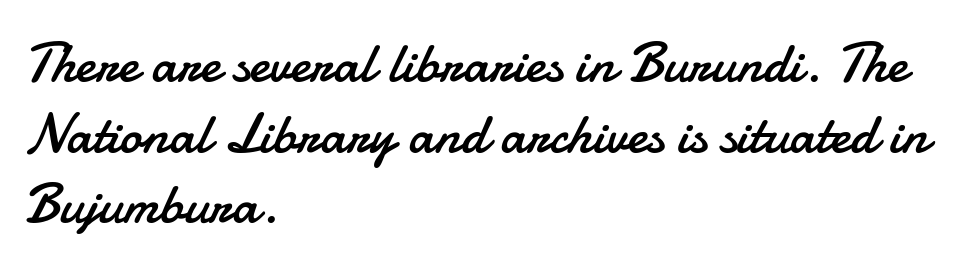
Q: Is the text bold? A: No.
Q: Is the text italic (slanted)? A: Yes.
Q: Is the typeface a serif or a sans-serif typeface? A: Sans-serif.
Q: Is the text underlined? A: No.
Q: How is the paragraph aligned? A: Left-aligned.
Q: Is the spacing between letters normal or unusually wide? A: Normal.
Q: Is the spacing between lines tight, normal or loose? A: Normal.
Q: Width (condensed, normal, or wide)? A: Normal.
Q: Stroke contrast? A: Low.
Q: x-height? A: Small.
Q: Monospaced? A: No.
